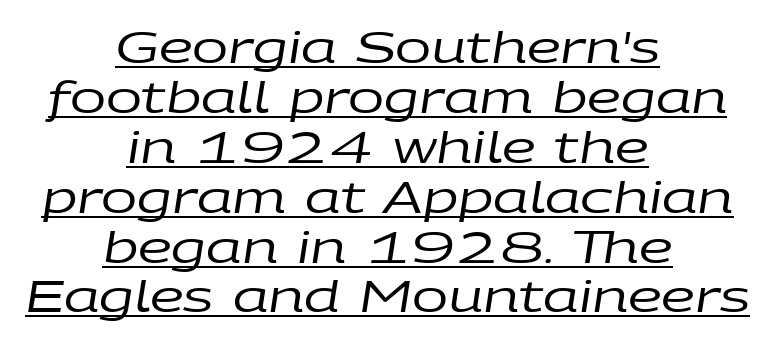
The rag falls on both sides of this text block equally. The horizontal fit of the characters is conventional and even. A typographer would call this underscored text. A typesetter would call this proportional, since set widths differ per character. In terms of posture, this sample is oblique. The weight would be labelled regular, book, light, or lighter still.
